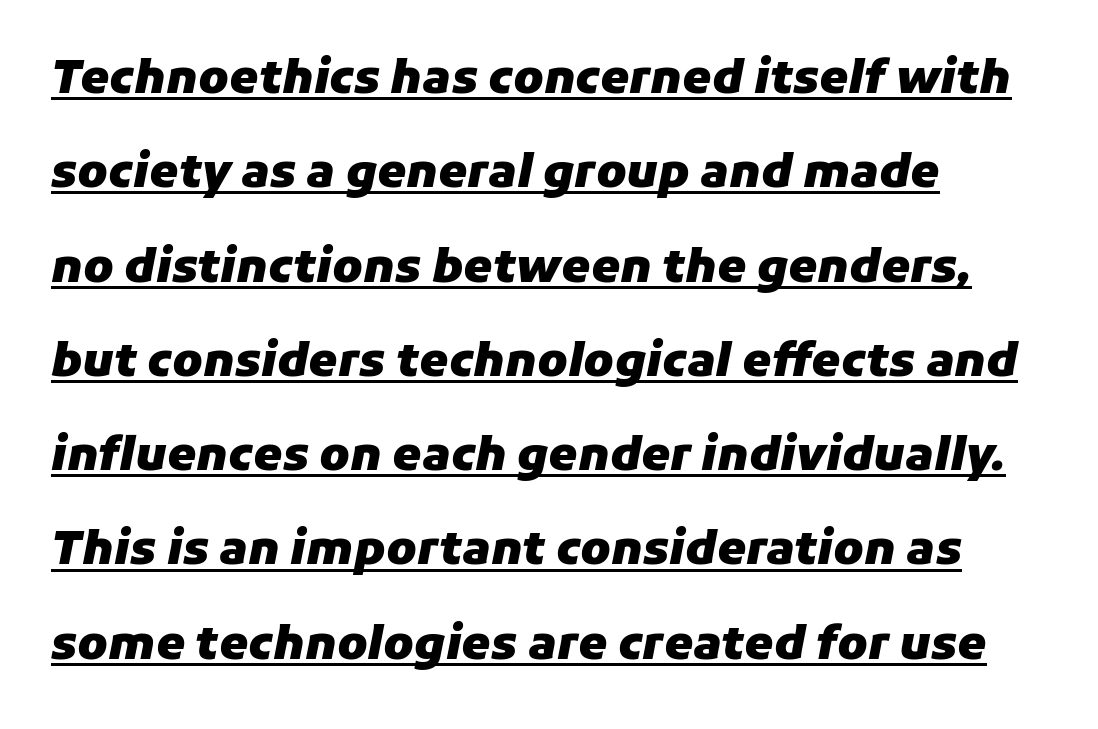
Here the designer chose a conventional face with non-uniform glyph widths. Does extra space separate the letters? No, they use regular spacing. Italic? Definitely — the glyphs are oblique. Beneath each row of characters lies a ruled line. Heft: maximum for text — a bold. Reading down the column, the eye jumps a long way to each next line.
